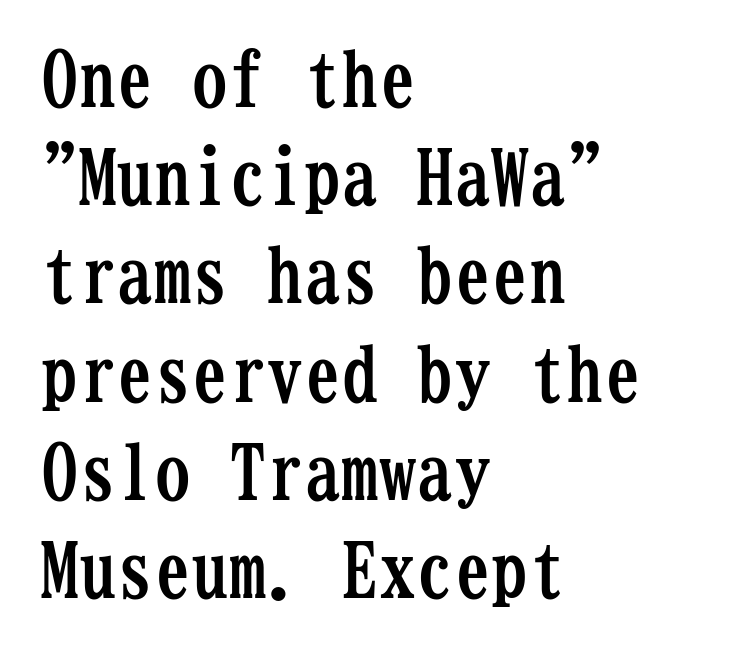
Q: Is the text bold? A: Yes.
Q: Is the text italic (slanted)? A: No, it is upright.
Q: Is the typeface a serif or a sans-serif typeface? A: Serif.
Q: Is the text underlined? A: No.
Q: How is the paragraph aligned? A: Left-aligned.
Q: Is the spacing between letters normal or unusually wide? A: Normal.
Q: Is the spacing between lines tight, normal or loose? A: Normal.
Q: Width (condensed, normal, or wide)? A: Condensed.
Q: Stroke contrast? A: Low.
Q: x-height? A: Medium.
Q: Monospaced? A: Yes.
